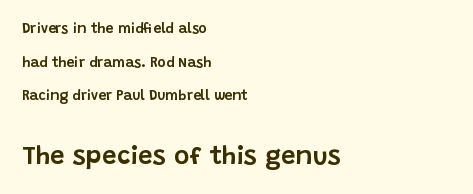
{"italic": "no", "underline": "no", "align": "left", "line_spacing": "loose", "line_spacing_ratio": 2.41, "letter_spacing": "normal", "letter_spacing_em": 0.0, "larger_block": "second", "size_ratio": 1.86, "glyph_px": 26}
